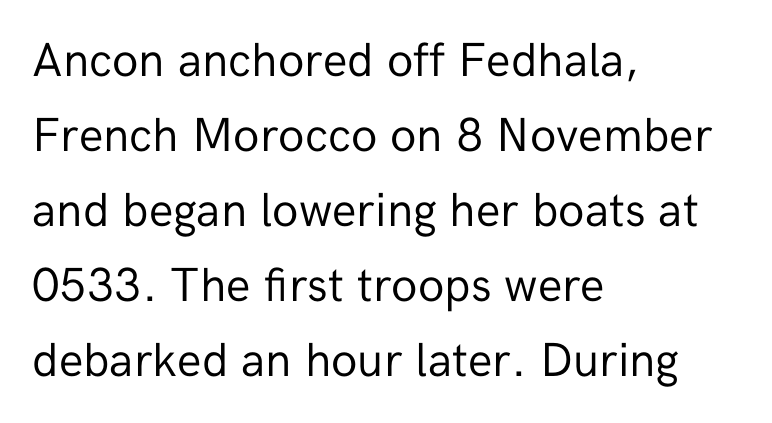
{"serif": "no", "italic": "no", "bold": "no", "weight": "regular", "width": "normal", "stroke_contrast": "low", "x_height": "medium", "monospaced": "no", "underline": "no", "align": "left", "line_spacing": "normal", "line_spacing_ratio": 1.56, "letter_spacing": "normal", "letter_spacing_em": 0.0, "glyph_px": 48}
